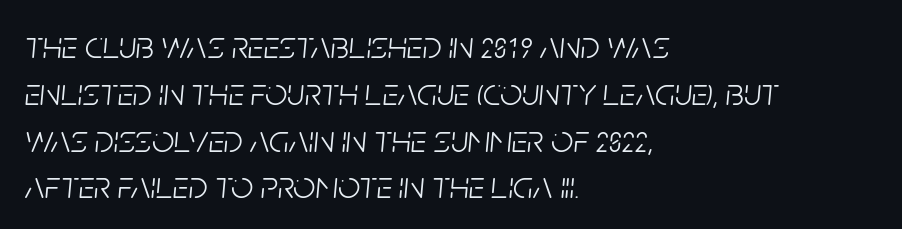
Proportional: the letters do not fall into vertical columns. The letters look calm and open, with moderate or lighter stems. Reading down the block, your eye returns to a fixed left position each line. In terms of letterspacing, this is plain default setting.
